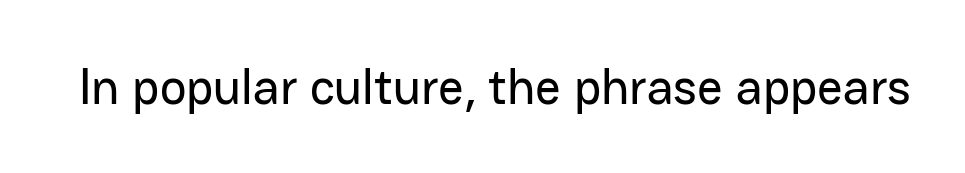
{"serif": "no", "italic": "no", "width": "normal", "stroke_contrast": "low", "x_height": "medium", "monospaced": "no", "underline": "no", "letter_spacing": "normal", "letter_spacing_em": 0.0, "glyph_px": 50}
